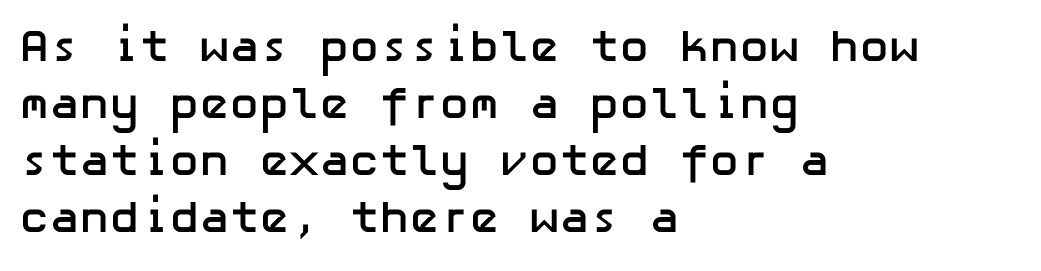
Q: Is the text bold? A: Yes.
Q: Is the text italic (slanted)? A: No, it is upright.
Q: Is the typeface a serif or a sans-serif typeface? A: Sans-serif.
Q: Is the text underlined? A: No.
Q: How is the paragraph aligned? A: Left-aligned.
Q: Is the spacing between letters normal or unusually wide? A: Normal.
Q: Is the spacing between lines tight, normal or loose? A: Normal.
Q: Width (condensed, normal, or wide)? A: Normal.
Q: Stroke contrast? A: Low.
Q: x-height? A: Medium.
